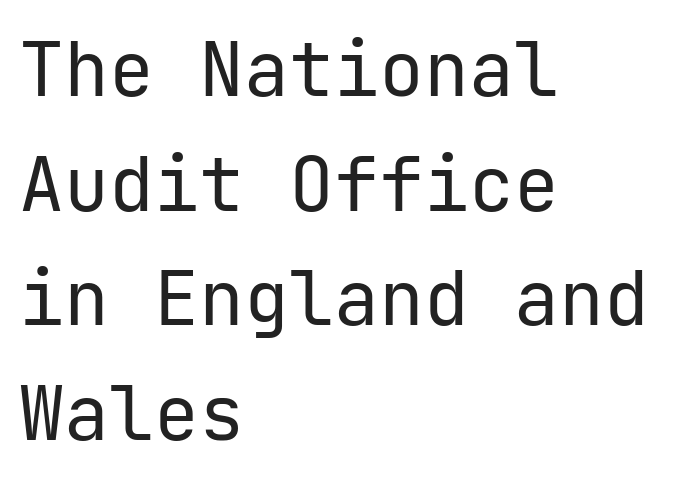
Is the letter spacing exaggerated? No — it looks like the ordinary default. I'd call this a sans setting — the letters go barefoot. This rendering features lettering with no underline. Honestly, the row spacing looks completely unremarkable.
